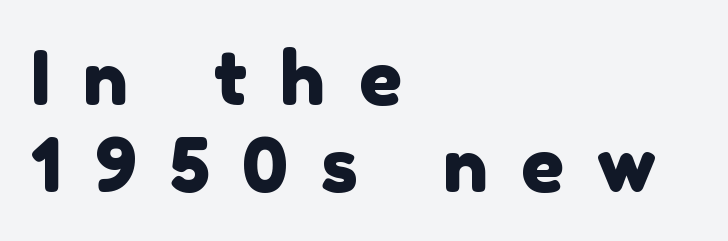
Q: Is the typeface a serif or a sans-serif typeface? A: Sans-serif.
Q: Is the text underlined? A: No.
Q: How is the paragraph aligned? A: Left-aligned.
Q: Is the spacing between letters normal or unusually wide? A: Unusually wide.
Q: Width (condensed, normal, or wide)? A: Normal.
Q: x-height? A: Medium.
Q: Monospaced? A: No.
